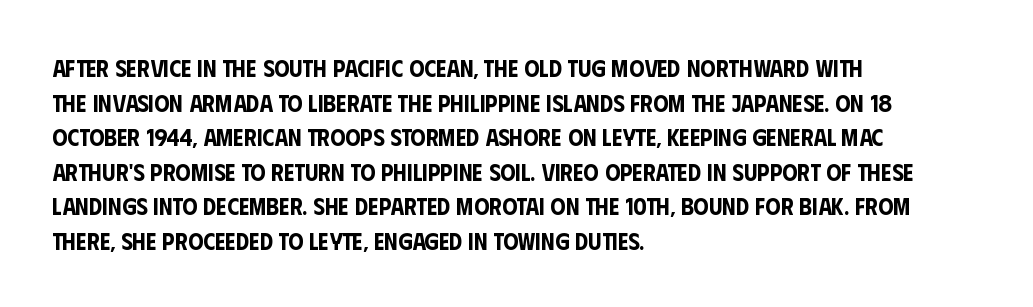
The image shows 24 px text type, upright; set left-aligned, normal line spacing (1.44x), normal letter spacing, not underlined.
